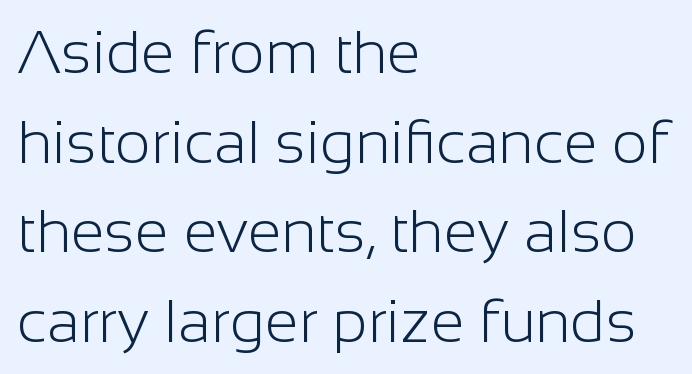
The glyphs are unaccompanied by any horizontal stroke below them. Ascenders rise straight up at ninety degrees. Think of a printed novel: that variable character pitch is what you see here. The leading is moderate, giving the passage an even texture.
